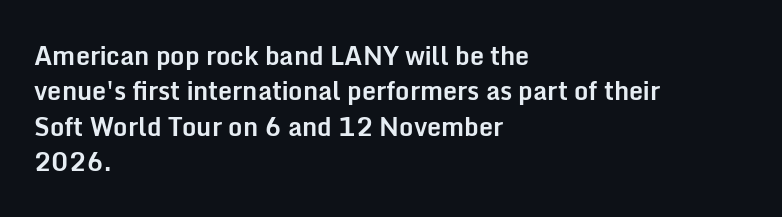
The strokes are fattened all the way to bold. Does the copy run flush right? No — it runs flush left. The face used here is rendered with its standard letterfit. Does the leading feel generous? No, just average. The typography opts for an upright posture over an oblique one.
